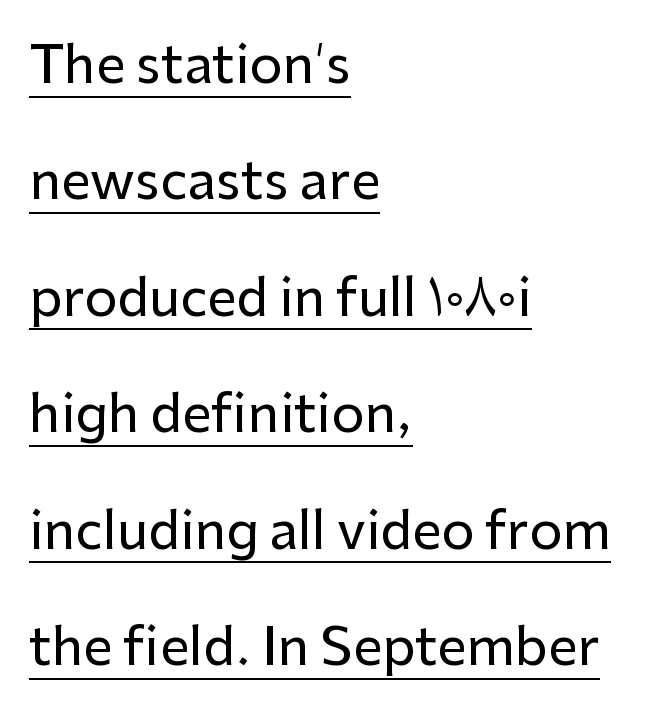
You could not count columns in this text — the font is proportionally spaced. Here the glyphs are tracked normally, forming tight word shapes. The rendering shows plain stroke endings on the letterforms — a sans-serif design. Glance below the letters and you will spot a drawn line. The passage is arranged the way most books set body copy — flush left. The lines are spread far apart with generous leading.
